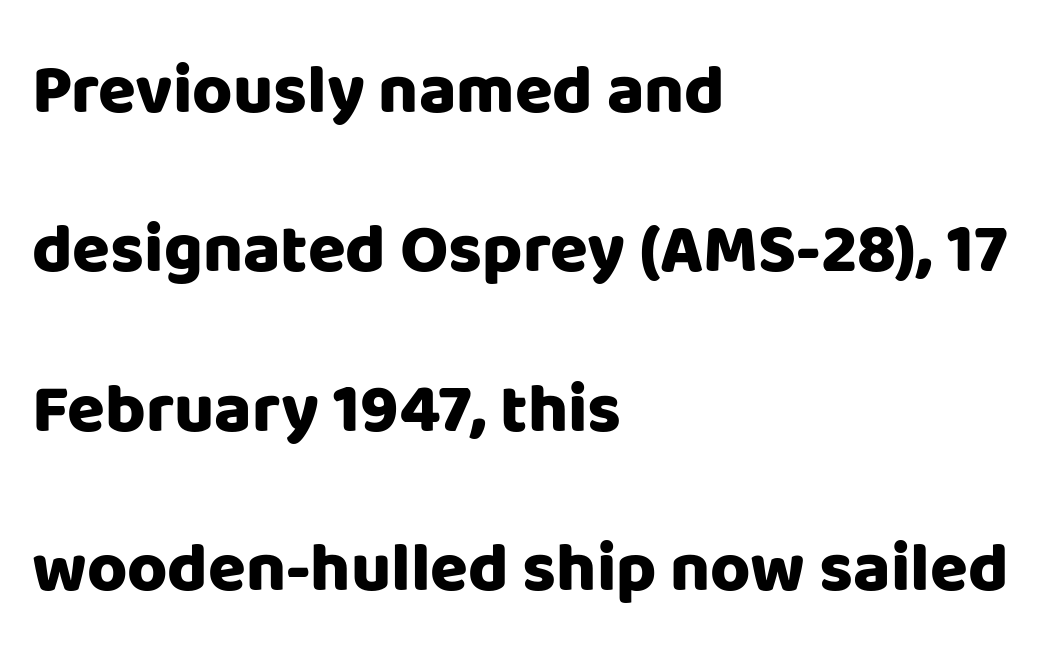
If you measured baseline to baseline, you'd find a long distance. The letters advance in unequal steps, a hallmark of proportional type. When letters stand straight like this, we call the style roman or upright. Set as a true bold cut, around the 700 mark. Alignment: flush left.
